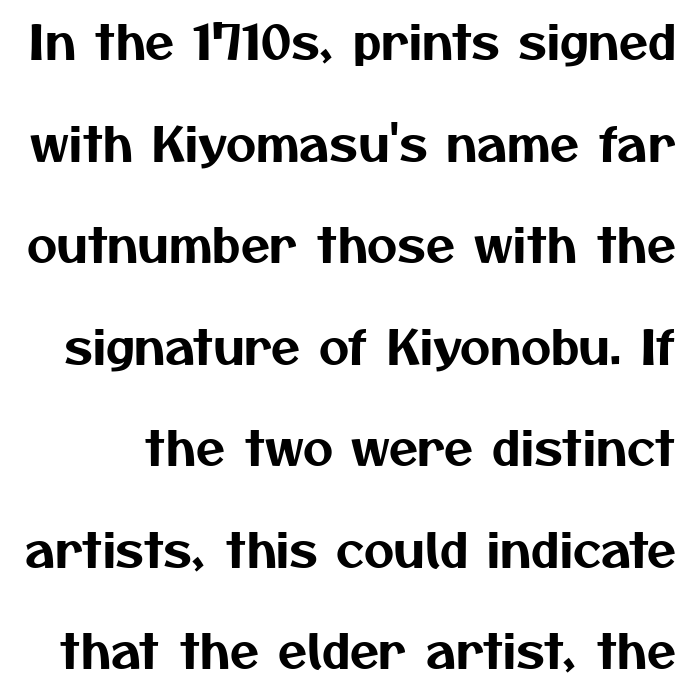
The image shows 47 px sans-serif type; set loose line spacing (2.16x), normal letter spacing, not underlined; medium stroke contrast and a medium x-height.
